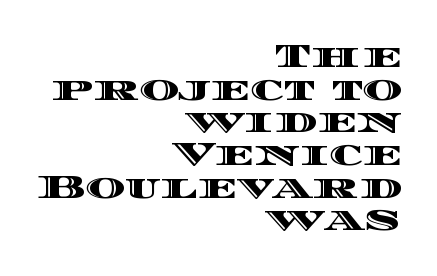
Caption: standard tracking, unaltered. Unmarked baselines from the first word to the last. Does the lettering tilt? It doesn't — this is upright. In CSS terms this would be text-align: right.
